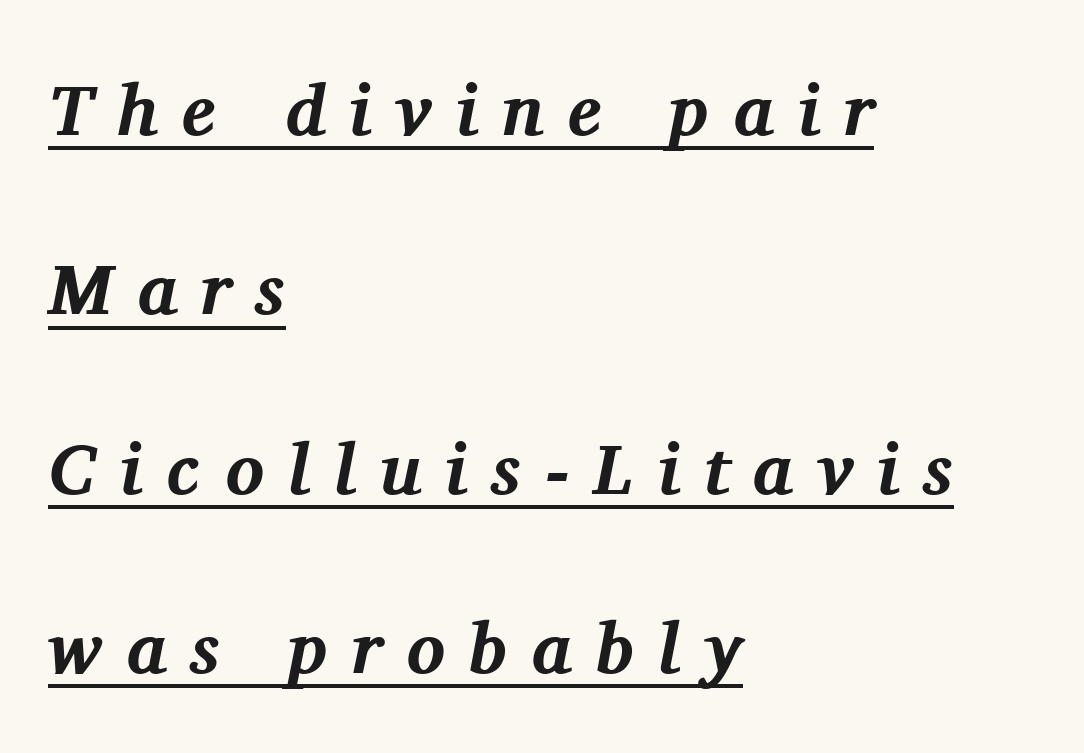
{"serif": "yes", "italic": "yes", "lean": "right", "slant_degrees": 11, "bold": "yes", "weight": "bold", "width": "normal", "stroke_contrast": "medium", "x_height": "medium", "monospaced": "no", "underline": "yes", "align": "left", "line_spacing": "loose", "line_spacing_ratio": 2.49, "letter_spacing": "wide", "letter_spacing_em": 0.33, "glyph_px": 72}
